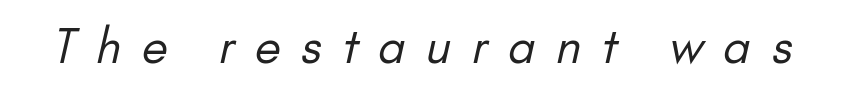
{"serif": "no", "bold": "no", "weight": "regular", "width": "normal", "stroke_contrast": "low", "x_height": "small", "monospaced": "no", "underline": "no", "letter_spacing": "wide", "letter_spacing_em": 0.44, "glyph_px": 47}
